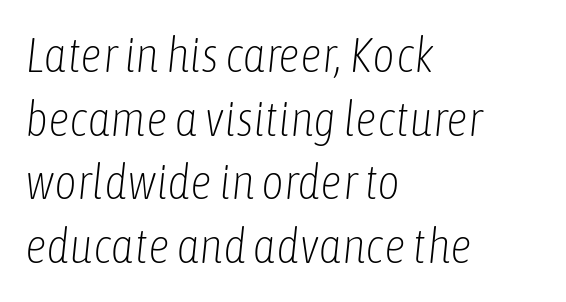
Q: Is the text bold? A: No.
Q: Is the text italic (slanted)? A: Yes, it leans right by about 6 degrees.
Q: Is the text underlined? A: No.
Q: How is the paragraph aligned? A: Left-aligned.
Q: Is the spacing between letters normal or unusually wide? A: Normal.
Q: Is the spacing between lines tight, normal or loose? A: Normal.
Q: Width (condensed, normal, or wide)? A: Condensed.
Q: Stroke contrast? A: Low.
Q: x-height? A: Medium.
Q: Monospaced? A: No.
